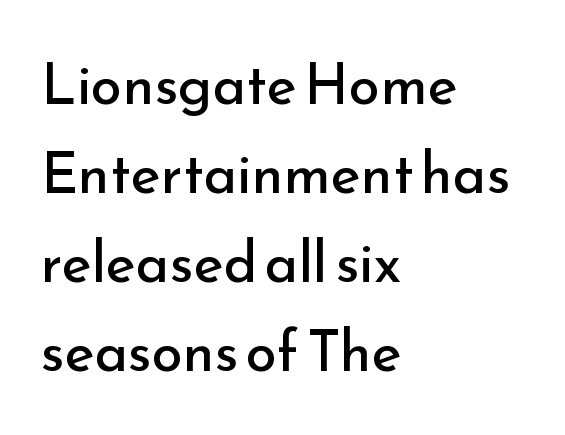
The image shows 57 px regular-weight sans-serif type, upright; set left-aligned, normal line spacing (1.56x), normal letter spacing, not underlined; low stroke contrast and a small x-height.
